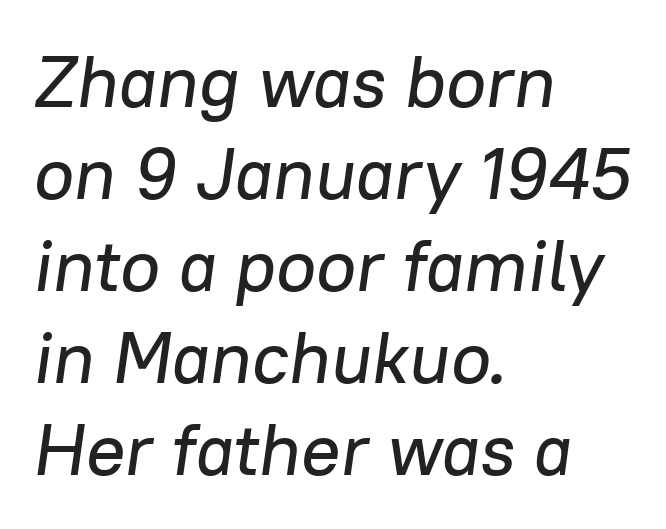
A bare baseline throughout the passage. Line starts are locked; line ends wander. The axis of the letterforms is tilted away from vertical. Horizontal bands of white between lines are of average thickness. Nobody touched the tracking dial on this one.
